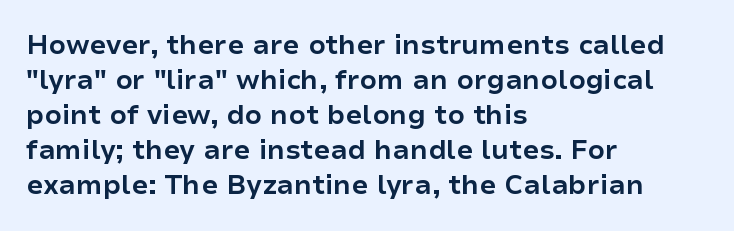
{"italic": "no", "bold": "yes", "underline": "no", "align": "left", "line_spacing": "normal", "line_spacing_ratio": 1.3, "letter_spacing": "normal", "letter_spacing_em": 0.0, "glyph_px": 27}
